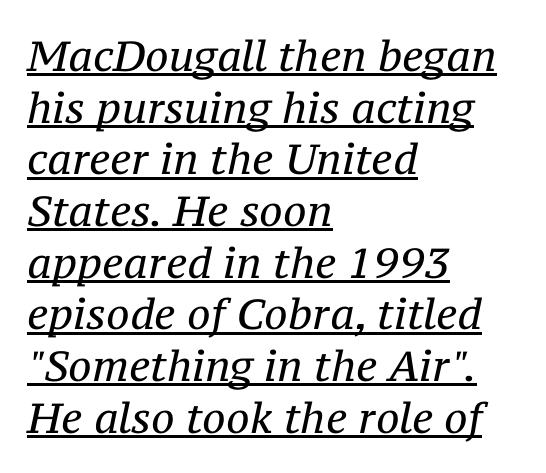
Q: Is the text bold? A: No.
Q: Is the text italic (slanted)? A: Yes, it leans right by about 12 degrees.
Q: Is the typeface a serif or a sans-serif typeface? A: Serif.
Q: Is the text underlined? A: Yes.
Q: How is the paragraph aligned? A: Left-aligned.
Q: Is the spacing between letters normal or unusually wide? A: Normal.
Q: Width (condensed, normal, or wide)? A: Normal.
Q: Stroke contrast? A: Medium.
Q: x-height? A: Medium.
Q: Monospaced? A: No.
